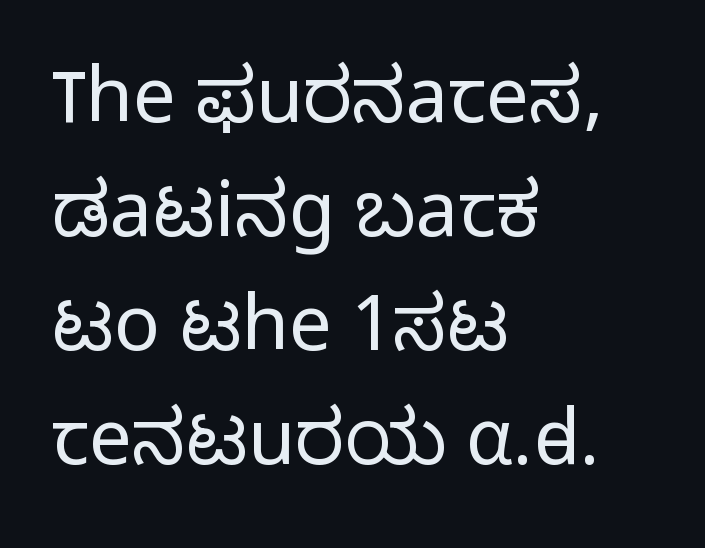
The image shows 76 px light sans-serif type, upright; set left-aligned, normal line spacing (1.5x), normal letter spacing, not underlined; low stroke contrast and a medium x-height.
